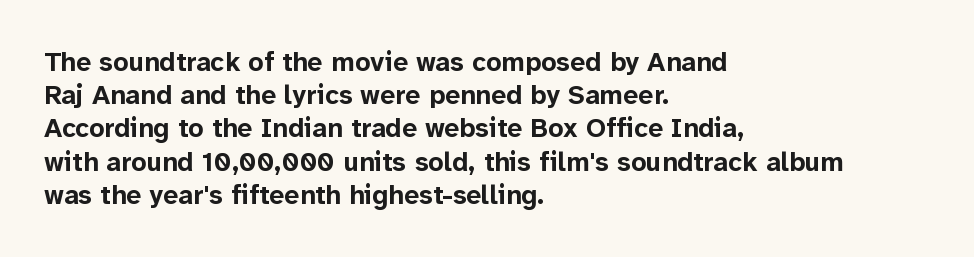
There is no visible air inserted between adjacent glyphs. In terms of weight, the rendering is a true, heavy bold. Visually the block forms a straight wall on the left and a jagged coastline on the right. Lines of text with bare space underneath. If you drew a line through each stem, it would be perfectly vertical.
